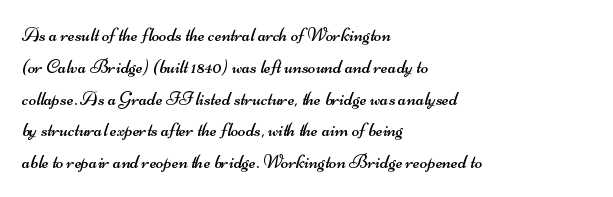
Q: Is the text bold? A: No.
Q: Is the text underlined? A: No.
Q: How is the paragraph aligned? A: Left-aligned.
Q: Is the spacing between letters normal or unusually wide? A: Normal.
Q: Is the spacing between lines tight, normal or loose? A: Normal.
